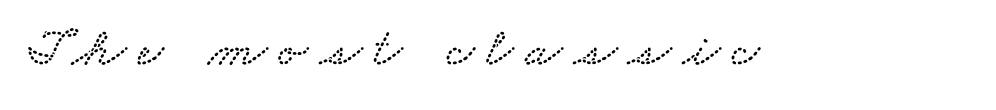
The image shows 55 px wide serif type; set unusually wide letter spacing (+0.21 em), not underlined; low stroke contrast and a small x-height.
